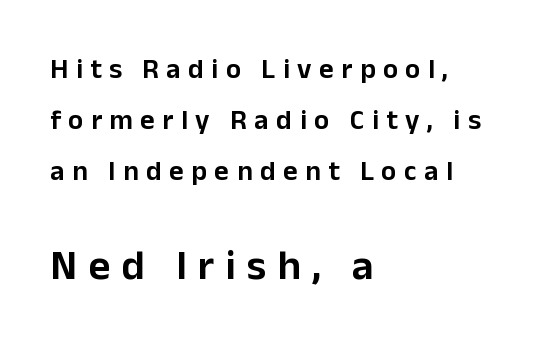
Q: Is the text italic (slanted)? A: No, it is upright.
Q: Is the typeface a serif or a sans-serif typeface? A: Sans-serif.
Q: Is the text underlined? A: No.
Q: How is the paragraph aligned? A: Left-aligned.
Q: Is the spacing between letters normal or unusually wide? A: Unusually wide.
Q: Which block of text is set in a larger size, the first (top) or the second (bottom)? A: The second (bottom) one.
Q: Width (condensed, normal, or wide)? A: Normal.
Q: Stroke contrast? A: Low.
Q: x-height? A: Medium.
Q: Monospaced? A: No.
